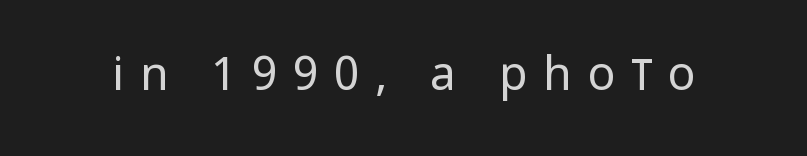
Designer's note — italics off, roman on. The font sits on the lighter half of the weight spectrum, regular included. Check where the strokes stop: nothing finishes them off — pure sans. This sample has the flowing, uneven cadence of proportional lettering.
